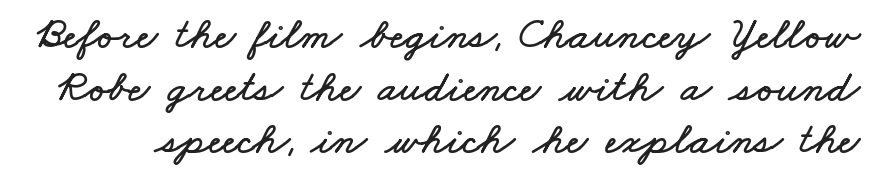
The face used here is proportionally spaced, like ordinary book or web type. The type is set solid horizontally, with unmodified tracking. Words float on clear page, feet unadorned.
